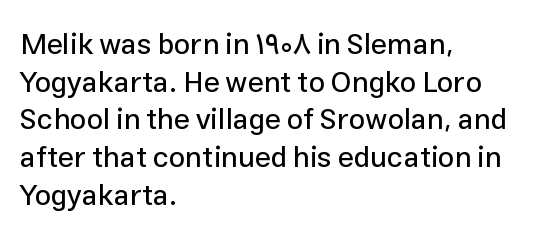
Q: Is the text italic (slanted)? A: No, it is upright.
Q: Is the typeface a serif or a sans-serif typeface? A: Sans-serif.
Q: Is the text underlined? A: No.
Q: How is the paragraph aligned? A: Left-aligned.
Q: Is the spacing between letters normal or unusually wide? A: Normal.
Q: Is the spacing between lines tight, normal or loose? A: Normal.
Q: Width (condensed, normal, or wide)? A: Normal.
Q: Stroke contrast? A: Low.
Q: x-height? A: Medium.
Q: Monospaced? A: No.
